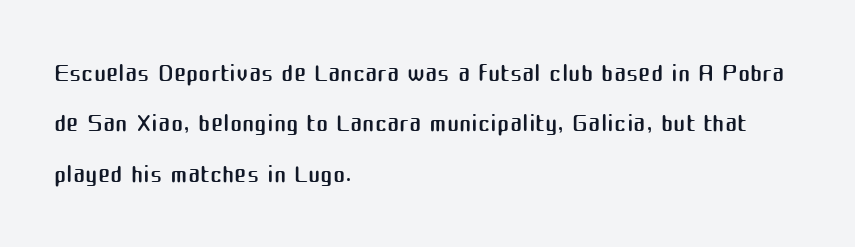
Q: Is the text bold? A: No.
Q: Is the text italic (slanted)? A: No, it is upright.
Q: Is the typeface a serif or a sans-serif typeface? A: Sans-serif.
Q: Is the text underlined? A: No.
Q: How is the paragraph aligned? A: Left-aligned.
Q: Is the spacing between letters normal or unusually wide? A: Normal.
Q: Is the spacing between lines tight, normal or loose? A: Normal.
Q: Width (condensed, normal, or wide)? A: Normal.
Q: Stroke contrast? A: Medium.
Q: x-height? A: Medium.
Q: Monospaced? A: No.
